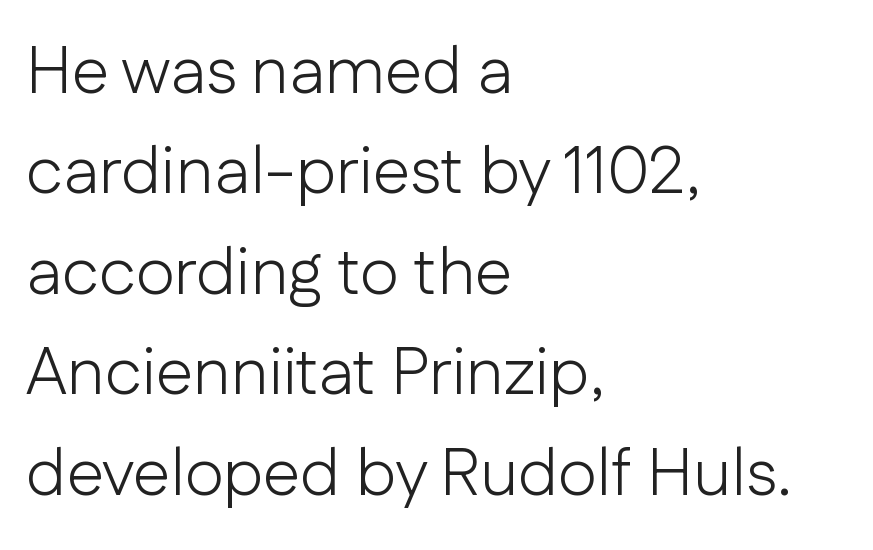
Q: Is the text bold? A: No.
Q: Is the text italic (slanted)? A: No, it is upright.
Q: Is the typeface a serif or a sans-serif typeface? A: Sans-serif.
Q: Is the text underlined? A: No.
Q: How is the paragraph aligned? A: Left-aligned.
Q: Is the spacing between letters normal or unusually wide? A: Normal.
Q: Is the spacing between lines tight, normal or loose? A: Normal.
Q: Width (condensed, normal, or wide)? A: Normal.
Q: Stroke contrast? A: Low.
Q: x-height? A: Medium.
Q: Monospaced? A: No.
